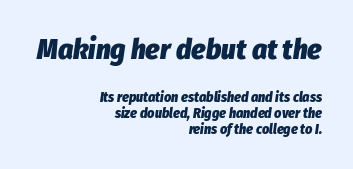
An italicized treatment has been applied to the whole sample. The gap between lines stays unmarked. Large over small — that's the arrangement of the two blocks here. Strokes here are thick enough to call this a true bold. How would I describe the line gaps? Narrow and economical. This sample has the flowing, uneven cadence of proportional lettering.
